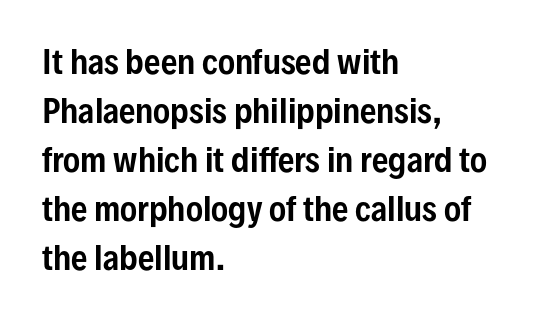
Q: Is the text italic (slanted)? A: No, it is upright.
Q: Is the typeface a serif or a sans-serif typeface? A: Sans-serif.
Q: Is the text underlined? A: No.
Q: How is the paragraph aligned? A: Left-aligned.
Q: Is the spacing between letters normal or unusually wide? A: Normal.
Q: Is the spacing between lines tight, normal or loose? A: Normal.
Q: Width (condensed, normal, or wide)? A: Condensed.
Q: Stroke contrast? A: Low.
Q: x-height? A: Medium.
Q: Monospaced? A: No.
